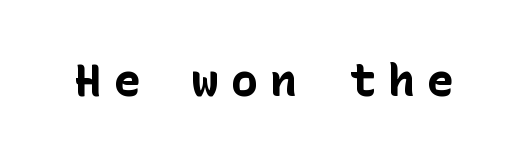
{"serif": "no", "italic": "no", "bold": "yes", "weight": "bold", "width": "normal", "stroke_contrast": "low", "x_height": "medium", "underline": "no", "letter_spacing": "wide", "letter_spacing_em": 0.27, "glyph_px": 45}
